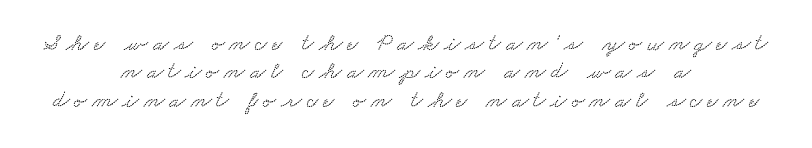
The image shows 24 px text type; set centered, line spacing 1.18x, unusually wide letter spacing (+0.2 em), not underlined.
